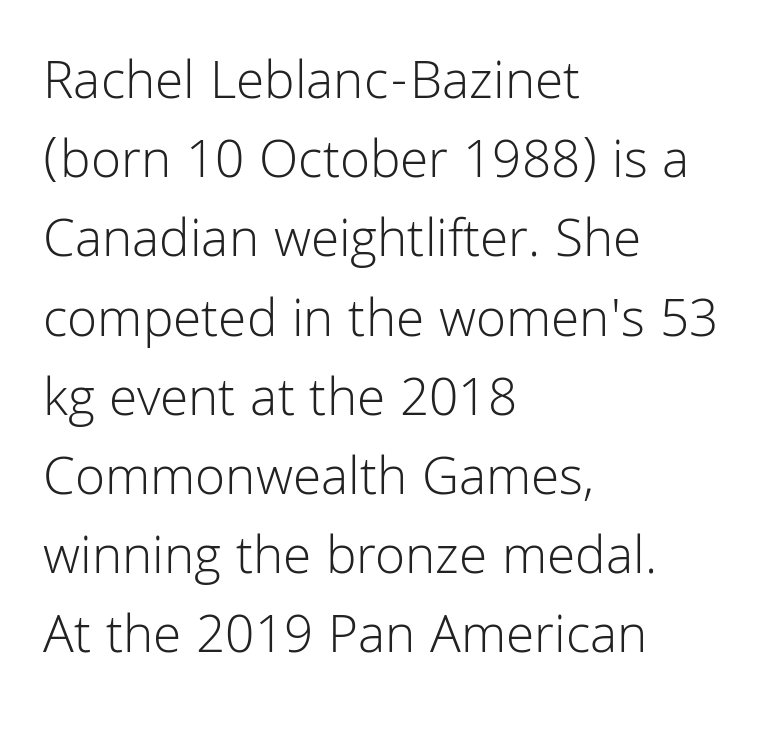
{"serif": "no", "italic": "no", "bold": "no", "weight": "light", "width": "normal", "stroke_contrast": "low", "x_height": "medium", "monospaced": "no", "underline": "no", "align": "left", "line_spacing": "normal", "line_spacing_ratio": 1.44, "letter_spacing": "normal", "letter_spacing_em": 0.0, "glyph_px": 55}
